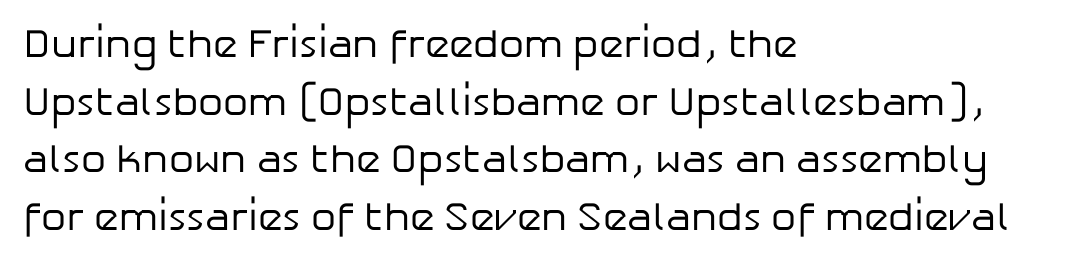
There is no visible air inserted between adjacent glyphs. This sample is left-justified, so line endings fall wherever the words run out. Unlike a traditional serif, this face leaves its strokes unadorned. Words float on clear page, feet unadorned. The letters advance in unequal steps, a hallmark of proportional type.
